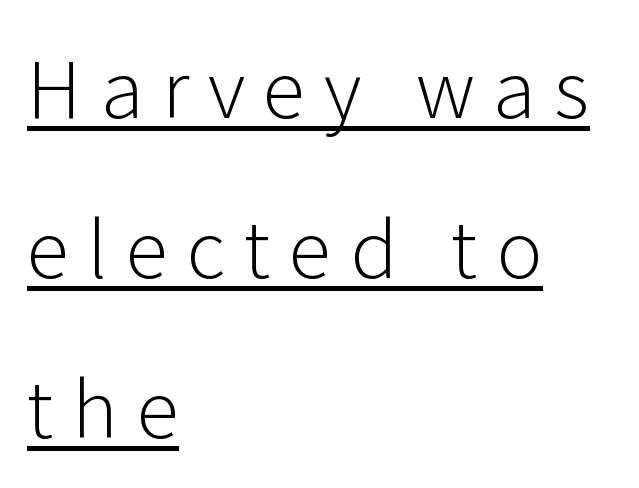
Q: Is the text bold? A: No.
Q: Is the text italic (slanted)? A: No, it is upright.
Q: Is the typeface a serif or a sans-serif typeface? A: Sans-serif.
Q: Is the text underlined? A: Yes.
Q: How is the paragraph aligned? A: Left-aligned.
Q: Is the spacing between letters normal or unusually wide? A: Unusually wide.
Q: Is the spacing between lines tight, normal or loose? A: Loose.
Q: Width (condensed, normal, or wide)? A: Normal.
Q: Stroke contrast? A: Low.
Q: x-height? A: Medium.
Q: Monospaced? A: No.
